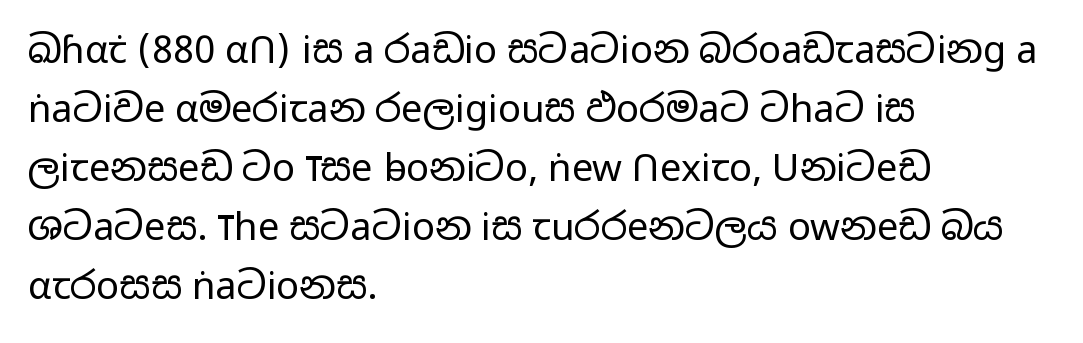
Q: Is the text bold? A: No.
Q: Is the text italic (slanted)? A: No, it is upright.
Q: Is the typeface a serif or a sans-serif typeface? A: Sans-serif.
Q: Is the text underlined? A: No.
Q: How is the paragraph aligned? A: Left-aligned.
Q: Is the spacing between letters normal or unusually wide? A: Normal.
Q: Is the spacing between lines tight, normal or loose? A: Normal.
Q: Width (condensed, normal, or wide)? A: Wide.
Q: Stroke contrast? A: Low.
Q: x-height? A: Medium.
Q: Monospaced? A: No.
